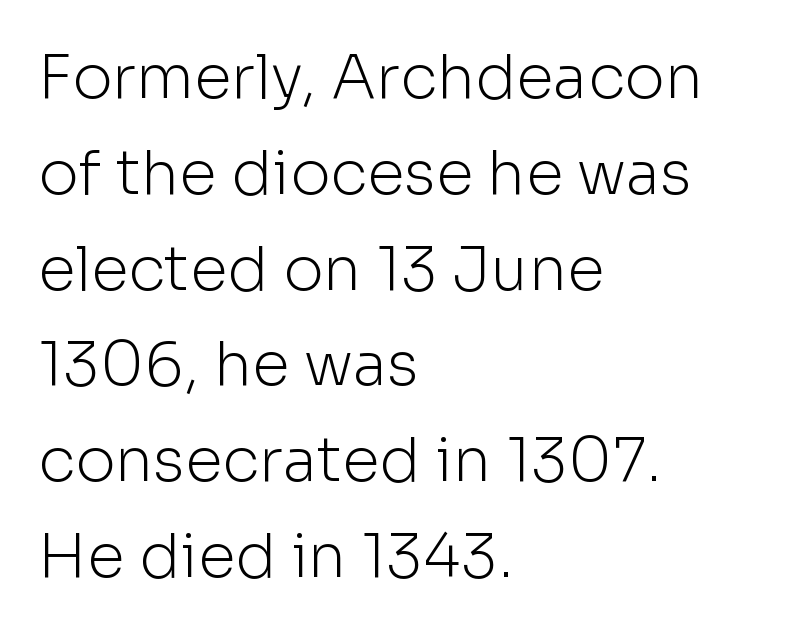
This is sans-serif lettering, the kind often seen on screens and signage. This rendering uses left alignment, leaving the right contour irregular. The string is rendered with underlining switched off. Stems and bowls with no extra thickness — not bold.
